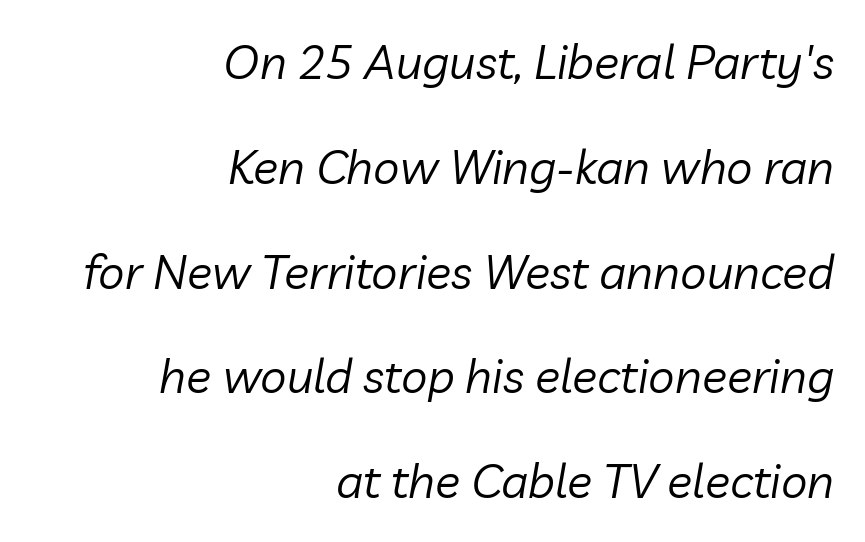
Q: Is the text bold? A: No.
Q: Is the text italic (slanted)? A: Yes, it leans right by about 10 degrees.
Q: Is the text underlined? A: No.
Q: How is the paragraph aligned? A: Right-aligned.
Q: Is the spacing between letters normal or unusually wide? A: Normal.
Q: Is the spacing between lines tight, normal or loose? A: Loose.
Q: Width (condensed, normal, or wide)? A: Normal.
Q: Stroke contrast? A: Low.
Q: x-height? A: Medium.
Q: Monospaced? A: No.
